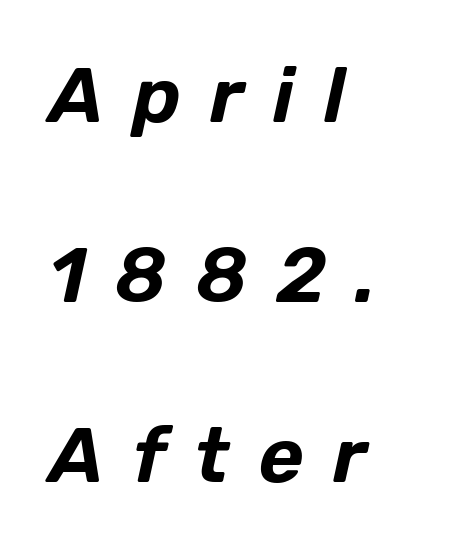
Q: Is the text italic (slanted)? A: Yes, it leans right by about 12 degrees.
Q: Is the text underlined? A: No.
Q: How is the paragraph aligned? A: Left-aligned.
Q: Is the spacing between letters normal or unusually wide? A: Unusually wide.
Q: Is the spacing between lines tight, normal or loose? A: Loose.
Q: Width (condensed, normal, or wide)? A: Normal.
Q: Stroke contrast? A: Low.
Q: x-height? A: Medium.
Q: Monospaced? A: No.
